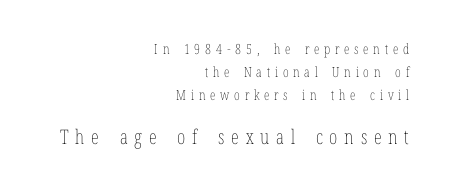
Characters remain perfectly vertical along every line. Top chunk: small. Bottom chunk: large. Vertically, the passage feels balanced, rows spaced as you'd expect. The specimen omits any rule beneath the text block's lines. Look at the tracking — it's clearly loosened, letters drifting apart.
